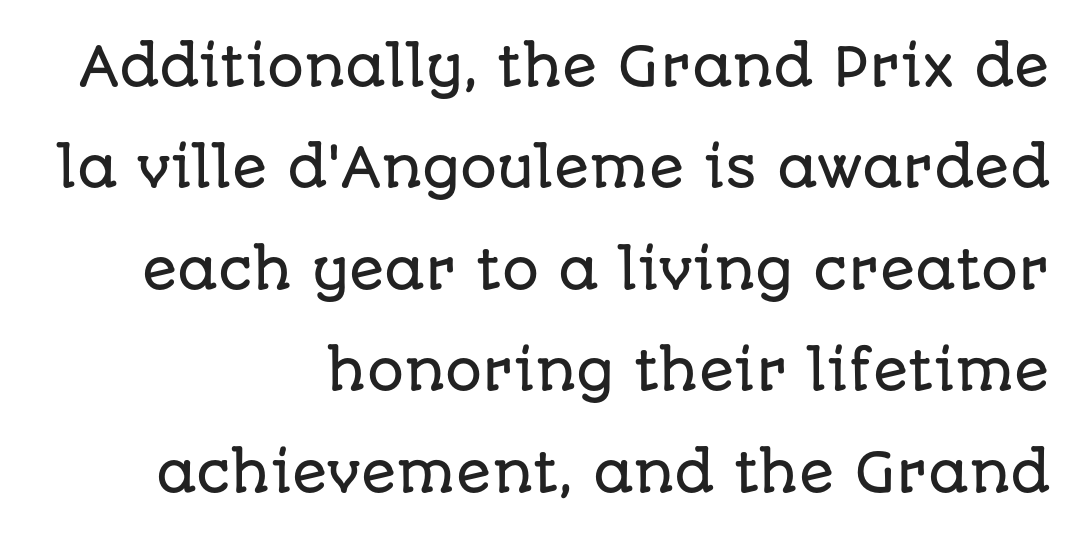
Q: Is the text italic (slanted)? A: No, it is upright.
Q: Is the typeface a serif or a sans-serif typeface? A: Sans-serif.
Q: Is the text underlined? A: No.
Q: How is the paragraph aligned? A: Right-aligned.
Q: Is the spacing between letters normal or unusually wide? A: Normal.
Q: Is the spacing between lines tight, normal or loose? A: Loose.
Q: Width (condensed, normal, or wide)? A: Normal.
Q: Stroke contrast? A: Low.
Q: x-height? A: Large.
Q: Monospaced? A: No.
